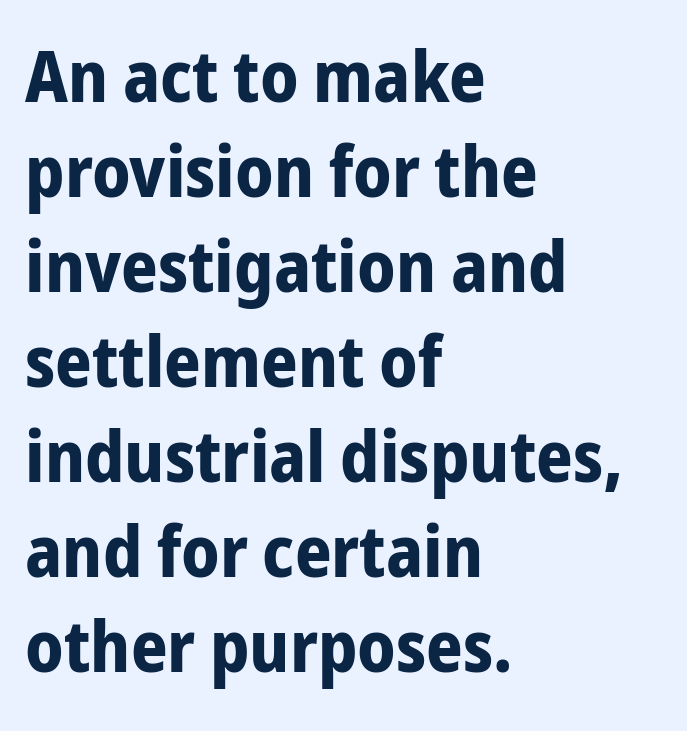
{"serif": "no", "italic": "no", "bold": "yes", "weight": "bold", "width": "condensed", "stroke_contrast": "low", "x_height": "medium", "monospaced": "no", "underline": "no", "align": "left", "line_spacing": "normal", "line_spacing_ratio": 1.32, "letter_spacing": "normal", "letter_spacing_em": 0.0, "glyph_px": 72}
